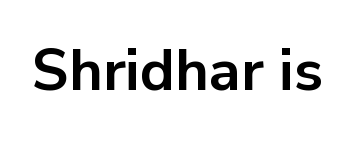
Q: Is the text bold? A: Yes.
Q: Is the text italic (slanted)? A: No, it is upright.
Q: Is the typeface a serif or a sans-serif typeface? A: Sans-serif.
Q: Is the text underlined? A: No.
Q: Is the spacing between letters normal or unusually wide? A: Normal.
Q: Width (condensed, normal, or wide)? A: Normal.
Q: Stroke contrast? A: Low.
Q: x-height? A: Medium.
Q: Monospaced? A: No.
